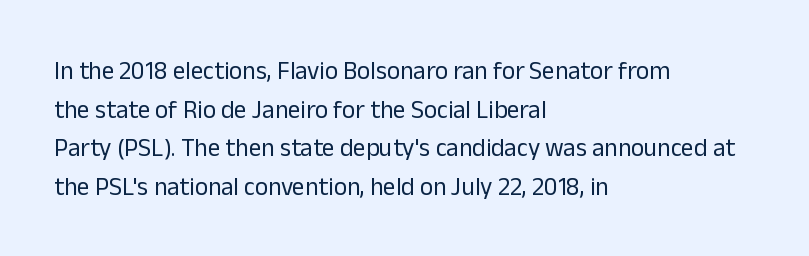
Notice how descenders clear the ascenders below comfortably — that's standard leading. Posture: vertical. Letter spacing: default. This rendering uses left alignment, leaving the right contour irregular.
